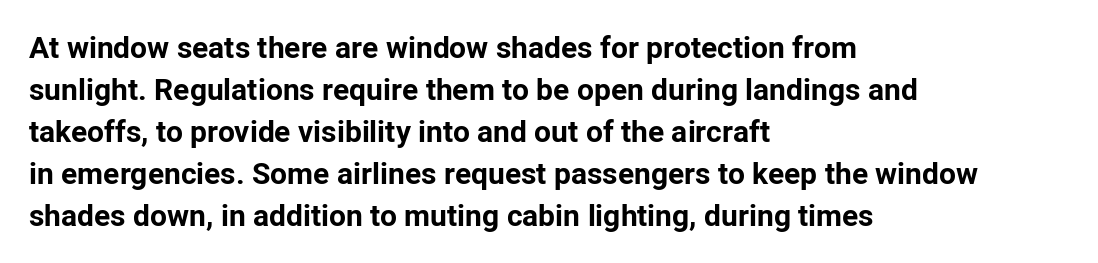
Q: Is the text bold? A: Yes.
Q: Is the text italic (slanted)? A: No, it is upright.
Q: Is the typeface a serif or a sans-serif typeface? A: Sans-serif.
Q: Is the text underlined? A: No.
Q: How is the paragraph aligned? A: Left-aligned.
Q: Is the spacing between letters normal or unusually wide? A: Normal.
Q: Is the spacing between lines tight, normal or loose? A: Normal.
Q: Width (condensed, normal, or wide)? A: Normal.
Q: Stroke contrast? A: Low.
Q: x-height? A: Medium.
Q: Monospaced? A: No.
